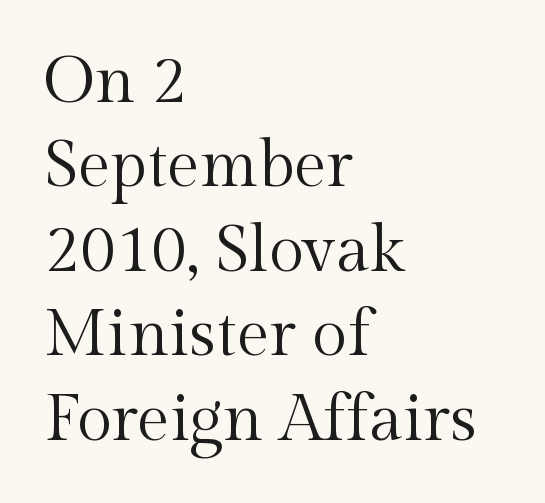
This reads as an unemphasized weight, regular at the heaviest. Alignment: flush left. Little horizontal feet cap the strokes, marking this as serif type. Rule under the text: the space is simply empty. If you measured baseline to baseline, you'd find a middling distance.
